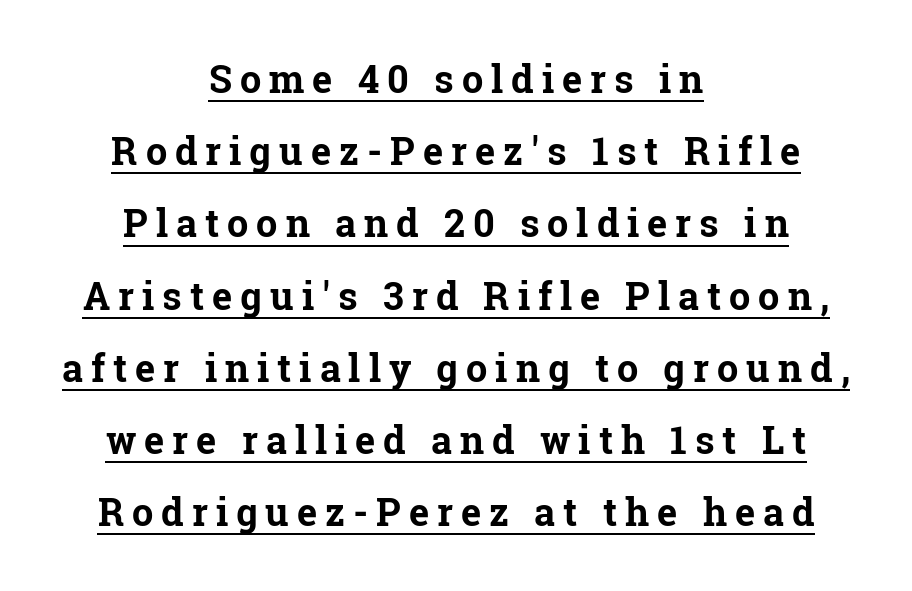
The image shows 38 px bold serif type, upright; set centered, loose line spacing (1.9x), unusually wide letter spacing (+0.21 em), underlined; low stroke contrast and a medium x-height.
